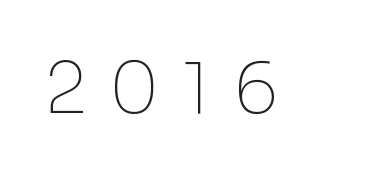
Q: Is the text bold? A: No.
Q: Is the text italic (slanted)? A: No, it is upright.
Q: Is the typeface a serif or a sans-serif typeface? A: Sans-serif.
Q: Is the text underlined? A: No.
Q: Is the spacing between letters normal or unusually wide? A: Unusually wide.
Q: Width (condensed, normal, or wide)? A: Normal.
Q: Stroke contrast? A: Low.
Q: x-height? A: Medium.
Q: Monospaced? A: No.
